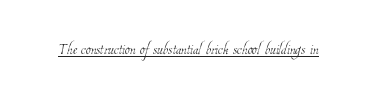
Q: Is the text bold? A: No.
Q: Is the text underlined? A: Yes.
Q: Is the spacing between letters normal or unusually wide? A: Normal.
